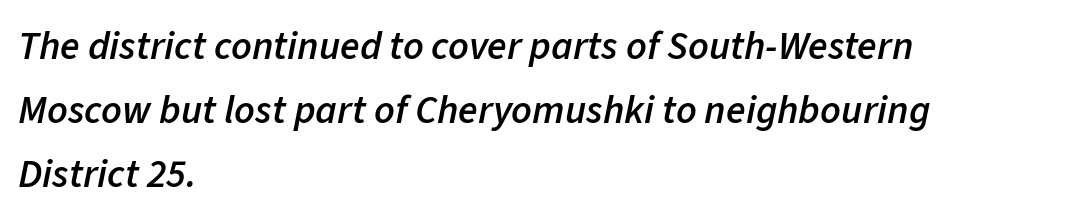
{"italic": "yes", "lean": "right", "slant_degrees": 11, "bold": "semi", "weight": "semibold", "width": "normal", "stroke_contrast": "low", "x_height": "medium", "monospaced": "no", "underline": "no", "align": "left", "line_spacing": "normal", "line_spacing_ratio": 1.6, "letter_spacing": "normal", "letter_spacing_em": 0.0, "glyph_px": 40}
